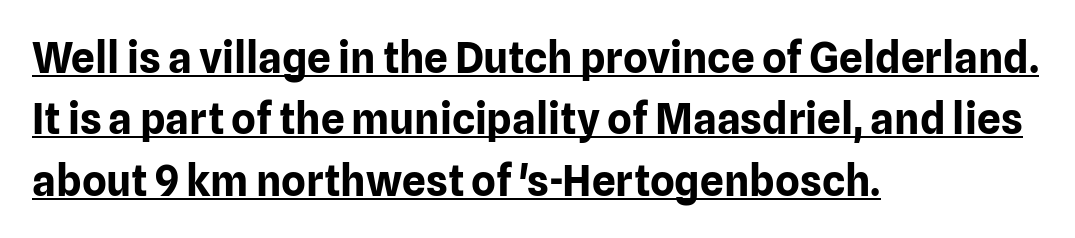
No extra tracking has been applied to these lines. What decoration does the sample have? An underline. Posture: straight, roman, zero tilt. Each line starts at the same left margin while the right side varies. The designer left line spacing at the default. Type style note: lacks serifs.
